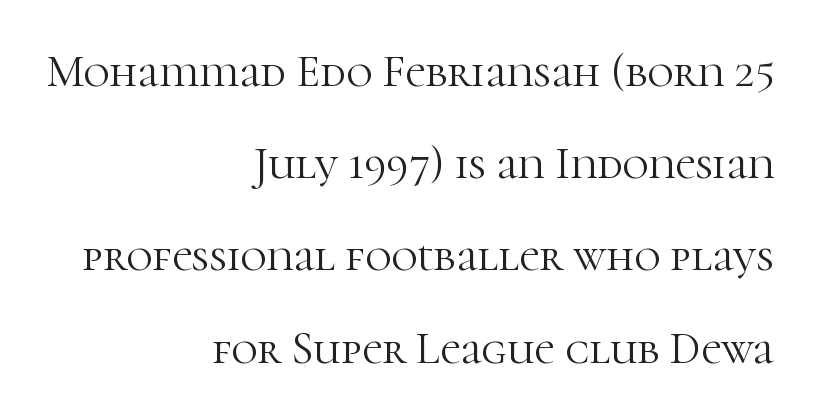
Q: Is the text bold? A: No.
Q: Is the text italic (slanted)? A: No, it is upright.
Q: Is the typeface a serif or a sans-serif typeface? A: Serif.
Q: Is the text underlined? A: No.
Q: How is the paragraph aligned? A: Right-aligned.
Q: Is the spacing between letters normal or unusually wide? A: Normal.
Q: Is the spacing between lines tight, normal or loose? A: Loose.
Q: Width (condensed, normal, or wide)? A: Normal.
Q: Stroke contrast? A: High.
Q: x-height? A: Medium.
Q: Monospaced? A: No.
